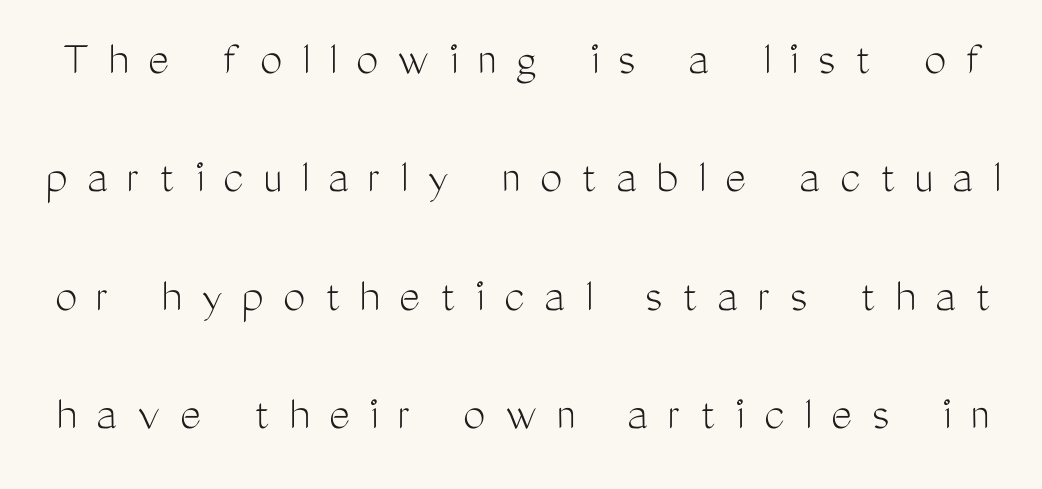
Q: Is the text bold? A: No.
Q: Is the text italic (slanted)? A: No, it is upright.
Q: Is the typeface a serif or a sans-serif typeface? A: Sans-serif.
Q: Is the text underlined? A: No.
Q: Is the spacing between letters normal or unusually wide? A: Unusually wide.
Q: Is the spacing between lines tight, normal or loose? A: Loose.
Q: Width (condensed, normal, or wide)? A: Condensed.
Q: Stroke contrast? A: Medium.
Q: x-height? A: Medium.
Q: Monospaced? A: No.
